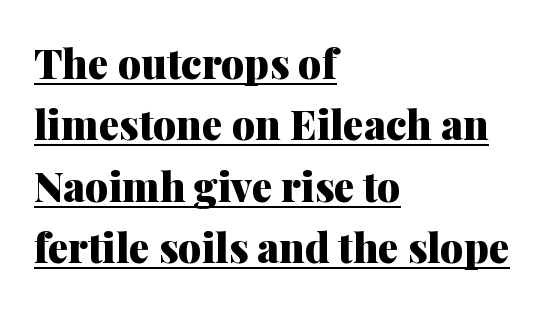
Leftover space on each line is placed entirely after the last word. Underlined type. Heavy, bold letterforms. A roman cut, with each character standing at attention. Is there much room between lines? A standard amount, neither cramped nor airy. The rendering shows small feet on the letterforms — a serif design.
